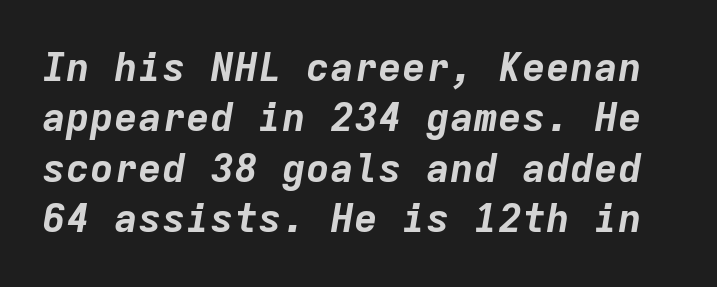
{"italic": "yes", "lean": "right", "slant_degrees": 9, "bold": "yes", "weight": "bold", "width": "normal", "stroke_contrast": "low", "x_height": "medium", "monospaced": "yes", "underline": "no", "line_spacing": "normal", "line_spacing_ratio": 1.26, "letter_spacing": "normal", "letter_spacing_em": 0.0, "glyph_px": 40}
